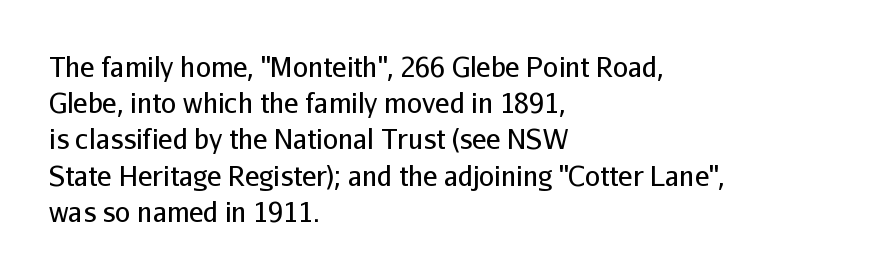
The strokes carry an ordinary text weight at most. Teacher's note: observe the even left margin — that is flush-left alignment. The lines sit at an ordinary, default distance from one another. Does extra space separate the letters? No, they use regular spacing. Posture: vertical. The specimen omits any rule beneath the text block's lines.
